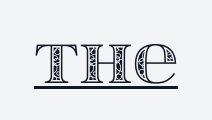
Q: Is the text italic (slanted)? A: No, it is upright.
Q: Is the text underlined? A: Yes.
Q: Is the spacing between letters normal or unusually wide? A: Normal.
Q: Width (condensed, normal, or wide)? A: Wide.
Q: x-height? A: Large.
Q: Monospaced? A: No.
